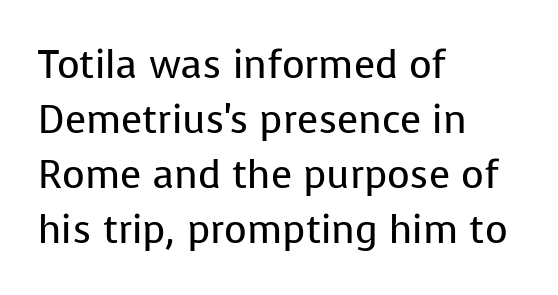
{"serif": "no", "italic": "no", "bold": "no", "weight": "regular", "width": "normal", "stroke_contrast": "low", "x_height": "medium", "monospaced": "no", "underline": "no", "align": "left", "line_spacing": "normal", "line_spacing_ratio": 1.41, "letter_spacing": "normal", "letter_spacing_em": 0.0, "glyph_px": 39}
